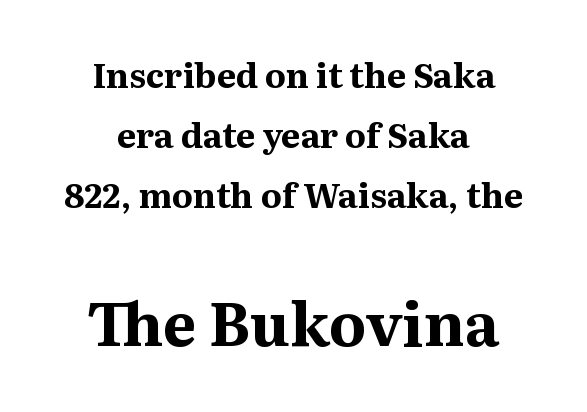
The image shows 60 px bold serif type, upright; set centered, line spacing 1.76x, normal letter spacing, not underlined; the second (bottom) block is 1.76x larger; medium stroke contrast and a medium x-height.
